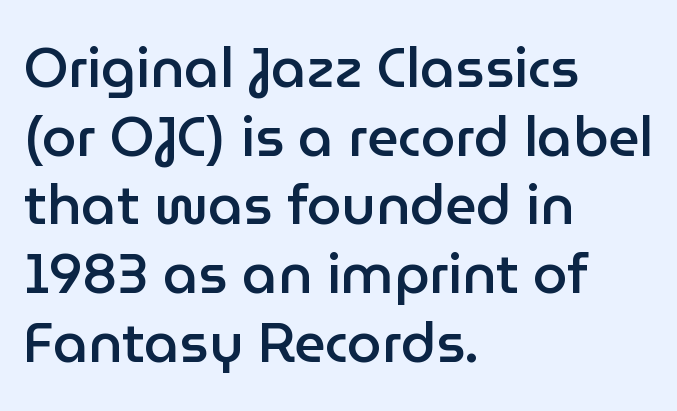
Q: Is the text bold? A: Semi-bold.
Q: Is the text italic (slanted)? A: No, it is upright.
Q: Is the typeface a serif or a sans-serif typeface? A: Sans-serif.
Q: Is the text underlined? A: No.
Q: How is the paragraph aligned? A: Left-aligned.
Q: Is the spacing between letters normal or unusually wide? A: Normal.
Q: Is the spacing between lines tight, normal or loose? A: Normal.
Q: Width (condensed, normal, or wide)? A: Normal.
Q: Stroke contrast? A: Low.
Q: x-height? A: Medium.
Q: Monospaced? A: No.
